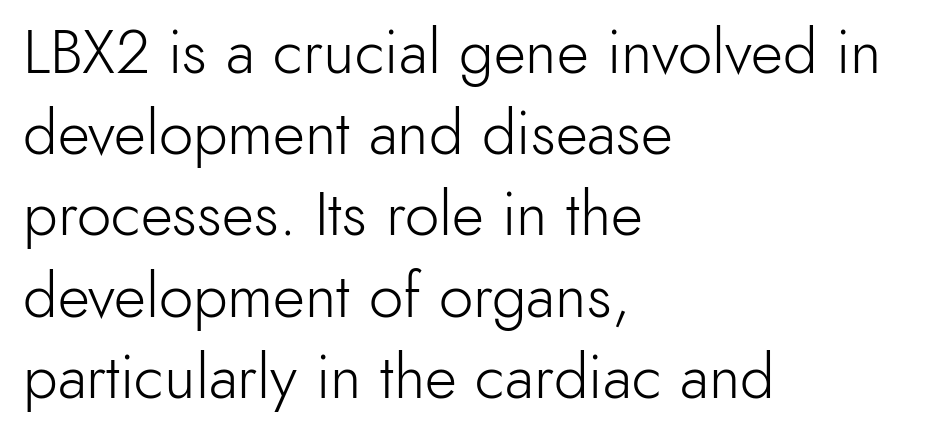
{"serif": "no", "italic": "no", "bold": "no", "weight": "light", "width": "normal", "x_height": "small", "monospaced": "no", "underline": "no", "align": "left", "line_spacing": "normal", "line_spacing_ratio": 1.31, "letter_spacing": "normal", "letter_spacing_em": 0.0, "glyph_px": 62}
